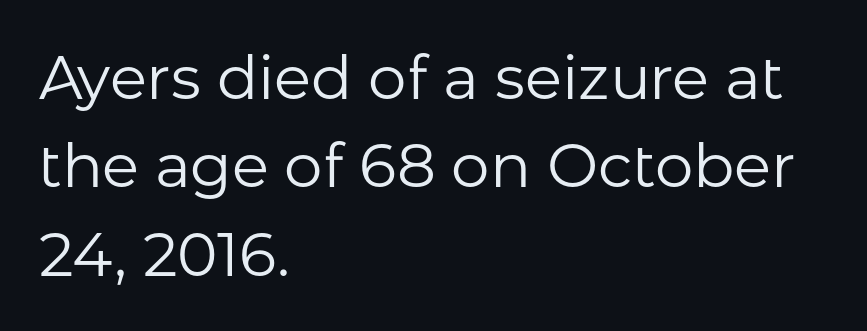
The image shows 61 px regular-weight sans-serif type, upright; set left-aligned, normal line spacing (1.45x), normal letter spacing, not underlined; low stroke contrast and a medium x-height.
